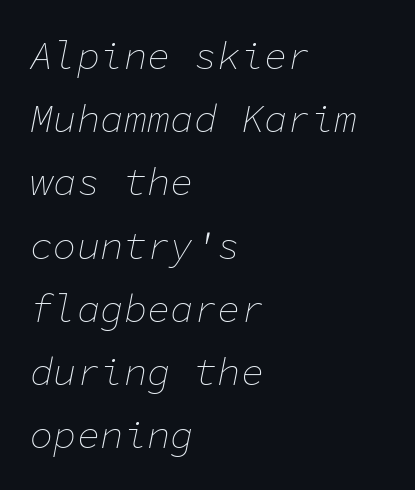
The space beneath each line is pristine and unruled. Is the stroke heavy? The answer is a plain regular-or-lighter. Spacing verdict: monospaced, one width for all characters. One-word summary of the alignment: left. Caption: standard tracking, unaltered.
